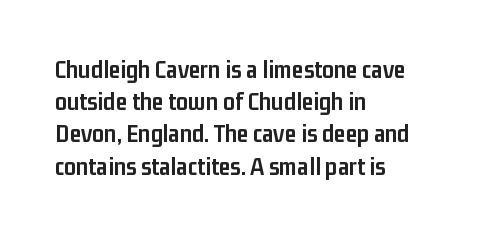
The image shows 26 px bold type, upright; set left-aligned, line spacing 1.24x, normal letter spacing, not underlined.
